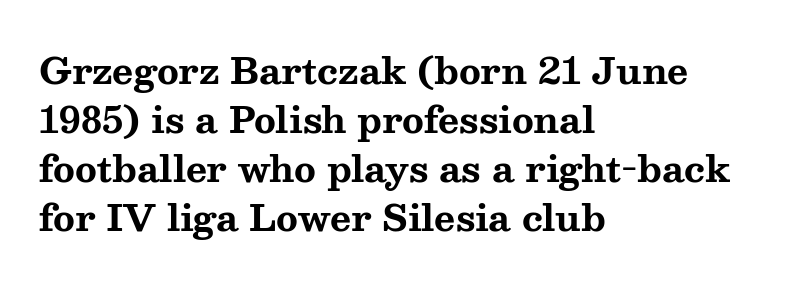
Q: Is the text bold? A: Yes.
Q: Is the text italic (slanted)? A: No, it is upright.
Q: Is the typeface a serif or a sans-serif typeface? A: Serif.
Q: Is the text underlined? A: No.
Q: How is the paragraph aligned? A: Left-aligned.
Q: Is the spacing between letters normal or unusually wide? A: Normal.
Q: Is the spacing between lines tight, normal or loose? A: Normal.
Q: Width (condensed, normal, or wide)? A: Wide.
Q: Stroke contrast? A: Medium.
Q: x-height? A: Medium.
Q: Monospaced? A: No.
